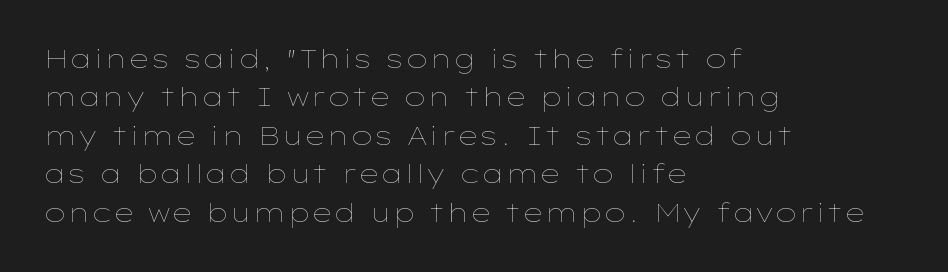
{"italic": "no", "bold": "no", "underline": "no", "align": "left", "line_spacing": "normal", "line_spacing_ratio": 1.54, "letter_spacing": "normal", "letter_spacing_em": 0.0, "glyph_px": 25}
